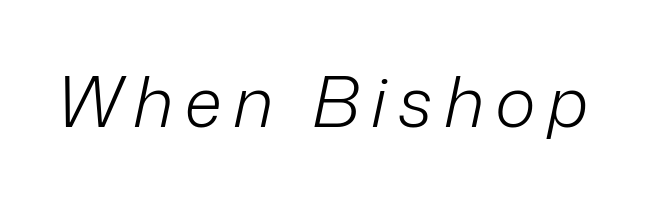
The image shows 70 px light type, italic (leaning right); set not underlined; low stroke contrast and a medium x-height.
